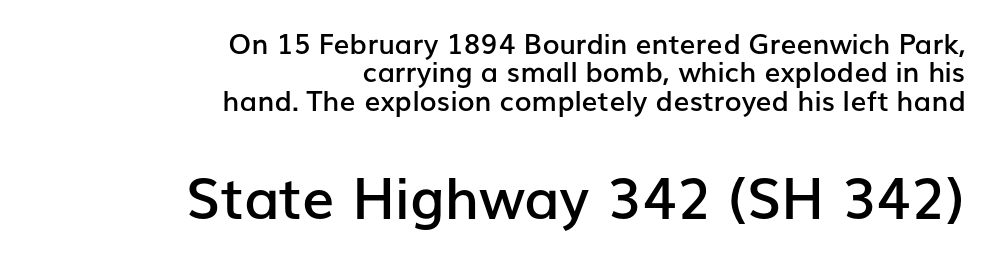
{"serif": "no", "italic": "no", "bold": "semi", "weight": "semibold", "width": "normal", "stroke_contrast": "low", "x_height": "medium", "monospaced": "no", "underline": "no", "align": "right", "line_spacing": "tight", "line_spacing_ratio": 1.01, "letter_spacing": "normal", "letter_spacing_em": 0.0, "larger_block": "second", "size_ratio": 2.04, "glyph_px": 57}
